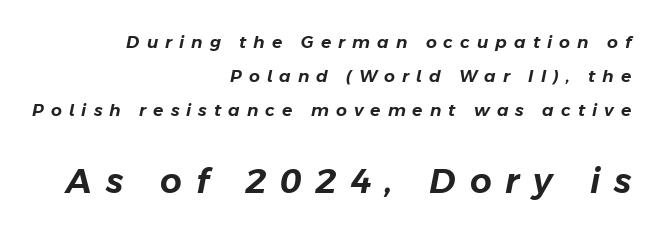
Is the block centered? No — it sits flush against the right margin. There's an unmistakable incline to the writing here. A typesetter would call this proportional, since set widths differ per character. Someone cranked the tracking dial way up on this one.
